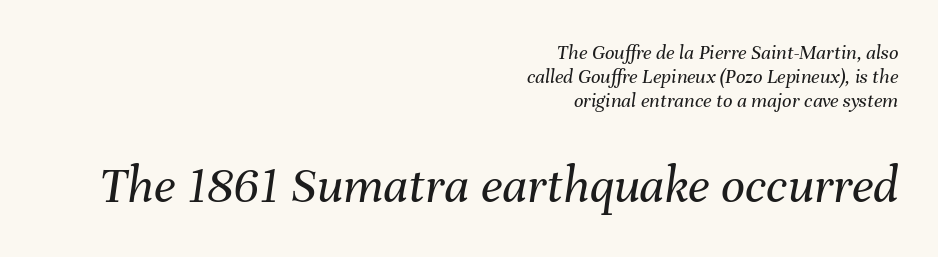
Q: Is the text bold? A: No.
Q: Is the text italic (slanted)? A: Yes, it leans right by about 8 degrees.
Q: Is the text underlined? A: No.
Q: How is the paragraph aligned? A: Right-aligned.
Q: Is the spacing between letters normal or unusually wide? A: Normal.
Q: Is the spacing between lines tight, normal or loose? A: Tight.
Q: Which block of text is set in a larger size, the first (top) or the second (bottom)? A: The second (bottom) one.
Q: Width (condensed, normal, or wide)? A: Normal.
Q: Stroke contrast? A: Medium.
Q: x-height? A: Medium.
Q: Monospaced? A: No.
